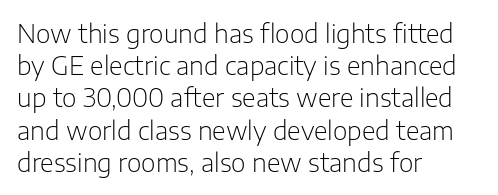
The image shows 25 px text type, upright; set left-aligned, normal line spacing (1.29x), normal letter spacing, not underlined.
